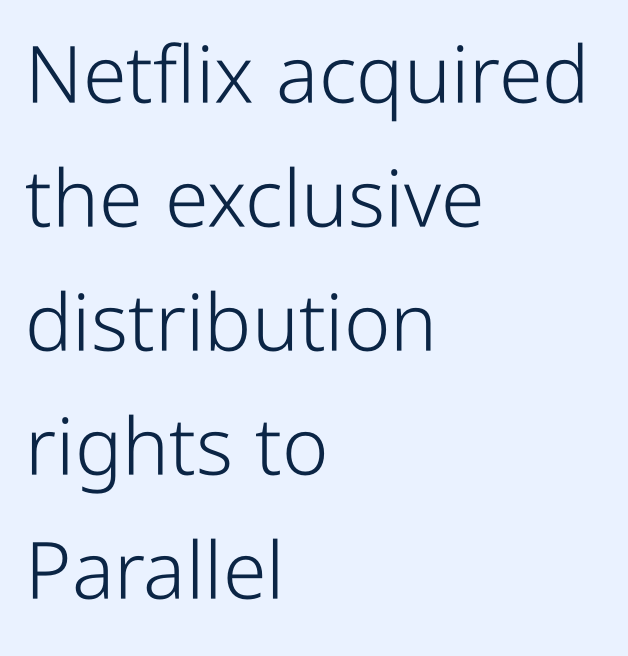
Q: Is the text bold? A: No.
Q: Is the text italic (slanted)? A: No, it is upright.
Q: Is the typeface a serif or a sans-serif typeface? A: Sans-serif.
Q: Is the text underlined? A: No.
Q: How is the paragraph aligned? A: Left-aligned.
Q: Is the spacing between letters normal or unusually wide? A: Normal.
Q: Is the spacing between lines tight, normal or loose? A: Normal.
Q: Width (condensed, normal, or wide)? A: Condensed.
Q: Stroke contrast? A: Low.
Q: x-height? A: Medium.
Q: Monospaced? A: No.
